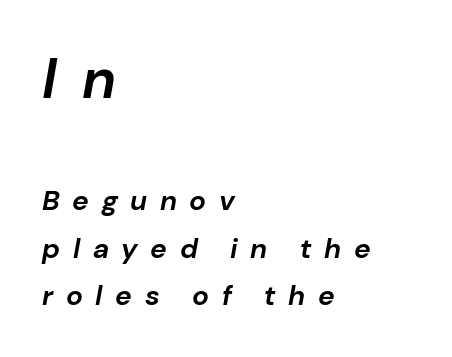
Q: Is the text bold? A: Yes.
Q: Is the text italic (slanted)? A: Yes, it leans right by about 10 degrees.
Q: Is the text underlined? A: No.
Q: How is the paragraph aligned? A: Left-aligned.
Q: Is the spacing between letters normal or unusually wide? A: Unusually wide.
Q: Is the spacing between lines tight, normal or loose? A: Normal.
Q: Which block of text is set in a larger size, the first (top) or the second (bottom)? A: The first (top) one.
Q: Width (condensed, normal, or wide)? A: Normal.
Q: Stroke contrast? A: Low.
Q: x-height? A: Medium.
Q: Monospaced? A: No.
